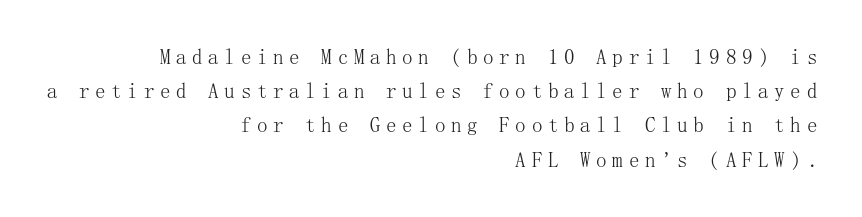
The image shows 21 px text type, upright; set right-aligned, normal line spacing (1.63x), unusually wide letter spacing (+0.27 em), not underlined.
